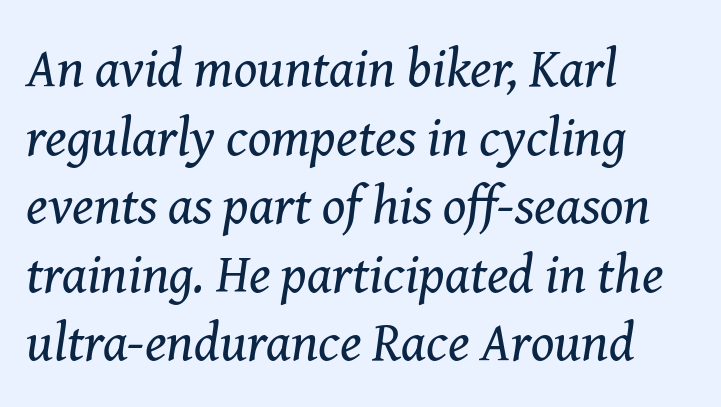
{"serif": "yes", "italic": "yes", "lean": "right", "slant_degrees": 8, "bold": "no", "weight": "regular", "width": "normal", "stroke_contrast": "medium", "x_height": "medium", "monospaced": "no", "underline": "no", "align": "left", "line_spacing": "normal", "line_spacing_ratio": 1.27, "letter_spacing": "normal", "letter_spacing_em": 0.0, "glyph_px": 54}
